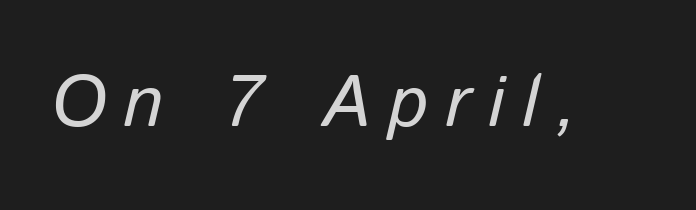
Note the varied advance widths — an 'i' is clearly narrower than an 'm'. The passage shown is not bold in any degree. There is plenty of visible air inserted between adjacent glyphs. Tall strokes in this sample are angled rather than plumb. Nobody drew a line under any word here.
